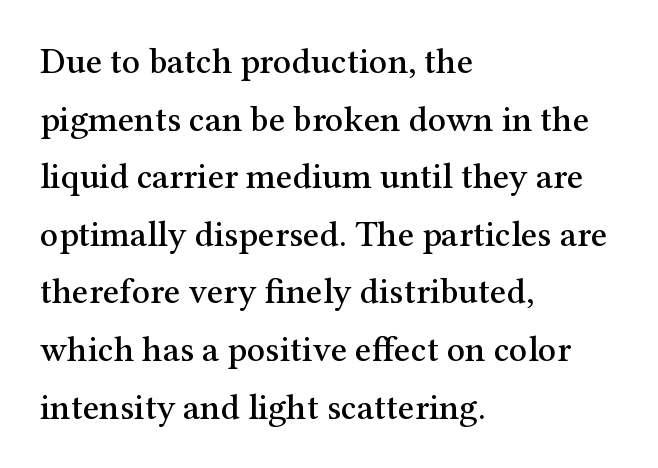
Q: Is the text italic (slanted)? A: No, it is upright.
Q: Is the typeface a serif or a sans-serif typeface? A: Serif.
Q: Is the text underlined? A: No.
Q: How is the paragraph aligned? A: Left-aligned.
Q: Is the spacing between letters normal or unusually wide? A: Normal.
Q: Is the spacing between lines tight, normal or loose? A: Normal.
Q: Width (condensed, normal, or wide)? A: Normal.
Q: Stroke contrast? A: Medium.
Q: x-height? A: Medium.
Q: Monospaced? A: No.
